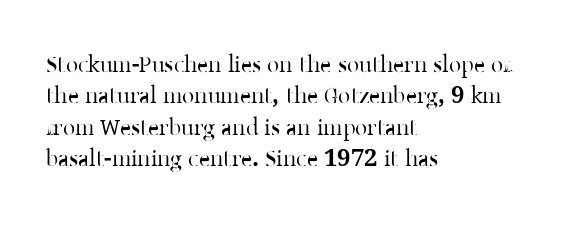
Q: Is the text italic (slanted)? A: No, it is upright.
Q: Is the text underlined? A: No.
Q: How is the paragraph aligned? A: Left-aligned.
Q: Is the spacing between letters normal or unusually wide? A: Normal.
Q: Is the spacing between lines tight, normal or loose? A: Normal.
